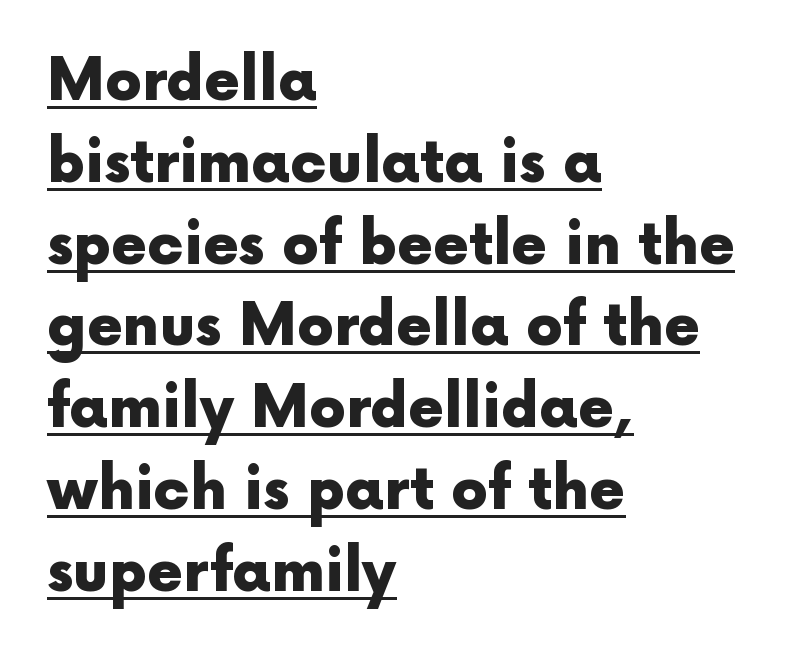
The image shows 58 px heavy sans-serif type, upright; set left-aligned, normal line spacing (1.41x), normal letter spacing, underlined; a medium x-height.
